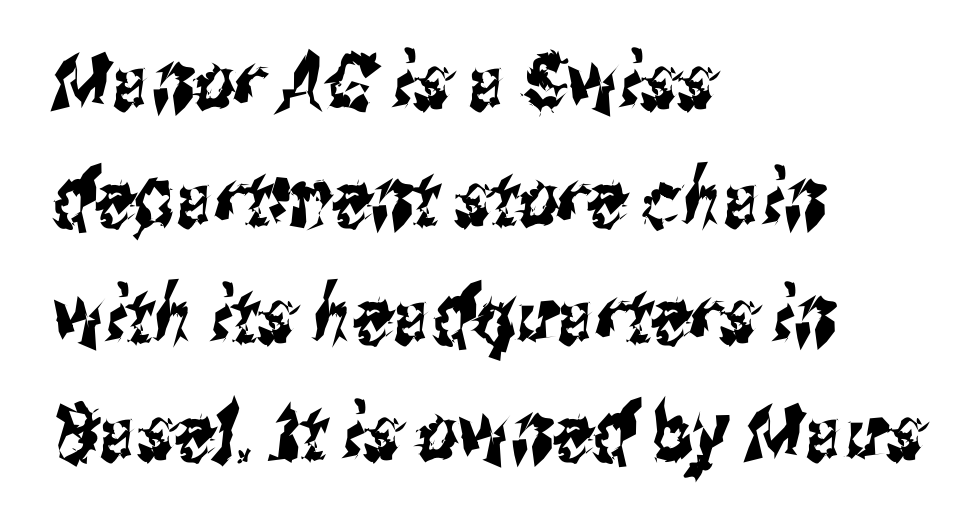
The image shows 79 px condensed sans-serif type; set left-aligned, normal line spacing (1.48x), normal letter spacing, not underlined; medium stroke contrast and a medium x-height.
